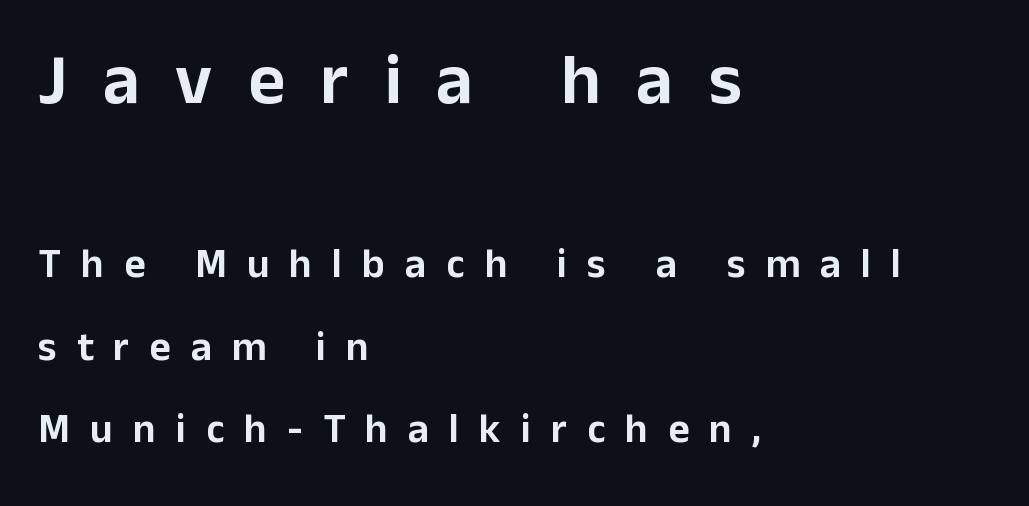
Alignment: flush left. The space directly below the letters is spotless. The passage shown stacks its lines with a broad gap. Here the glyphs are tracked loosely, breaking word shapes into spaced letters. Tall strokes in this sample are plumb rather than angled. Looks like regular typesetting: each glyph gets only the width it needs.
